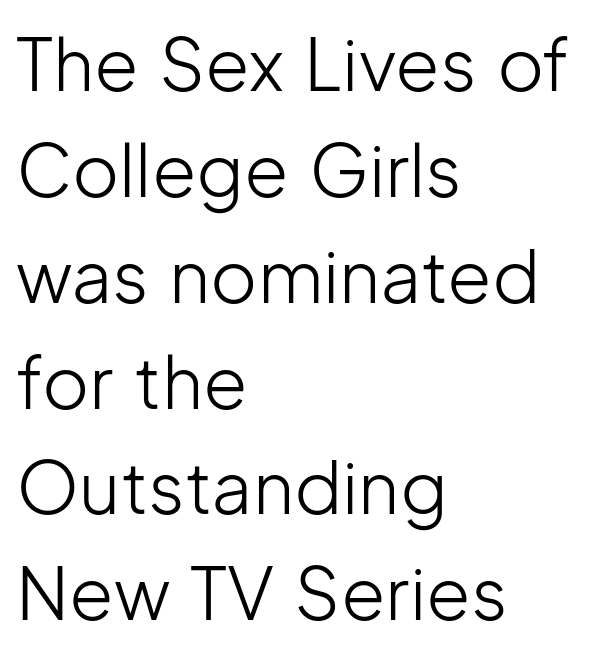
The image shows 72 px light sans-serif type, upright; set left-aligned, normal line spacing (1.47x), normal letter spacing, not underlined; low stroke contrast and a medium x-height.
